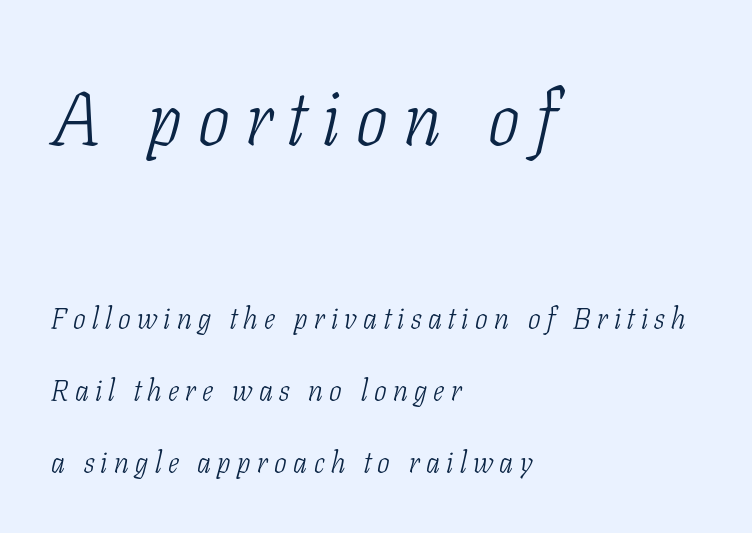
Q: Is the text bold? A: No.
Q: Is the text italic (slanted)? A: Yes, it leans right by about 11 degrees.
Q: Is the typeface a serif or a sans-serif typeface? A: Serif.
Q: Is the text underlined? A: No.
Q: How is the paragraph aligned? A: Left-aligned.
Q: Is the spacing between letters normal or unusually wide? A: Unusually wide.
Q: Is the spacing between lines tight, normal or loose? A: Loose.
Q: Which block of text is set in a larger size, the first (top) or the second (bottom)? A: The first (top) one.
Q: Width (condensed, normal, or wide)? A: Condensed.
Q: Stroke contrast? A: Low.
Q: x-height? A: Medium.
Q: Monospaced? A: No.
